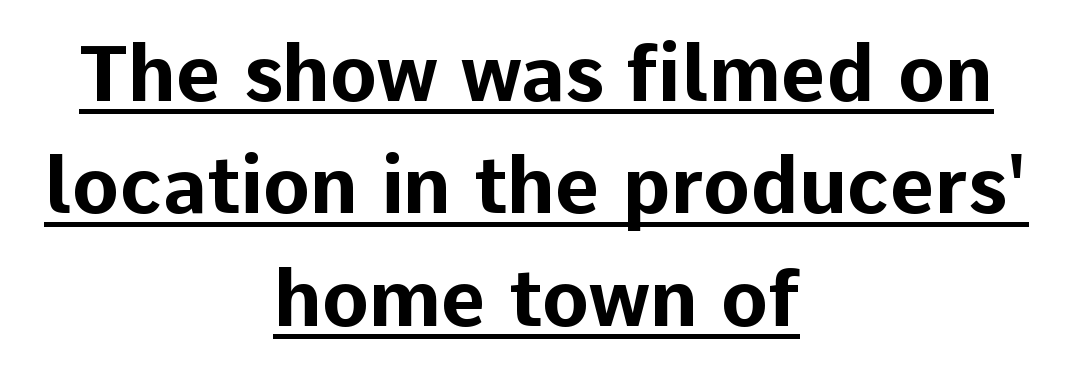
Q: Is the text bold? A: Yes.
Q: Is the text italic (slanted)? A: No, it is upright.
Q: Is the typeface a serif or a sans-serif typeface? A: Sans-serif.
Q: Is the text underlined? A: Yes.
Q: How is the paragraph aligned? A: Centered.
Q: Is the spacing between letters normal or unusually wide? A: Normal.
Q: Is the spacing between lines tight, normal or loose? A: Normal.
Q: Width (condensed, normal, or wide)? A: Normal.
Q: Stroke contrast? A: Low.
Q: x-height? A: Medium.
Q: Monospaced? A: No.
